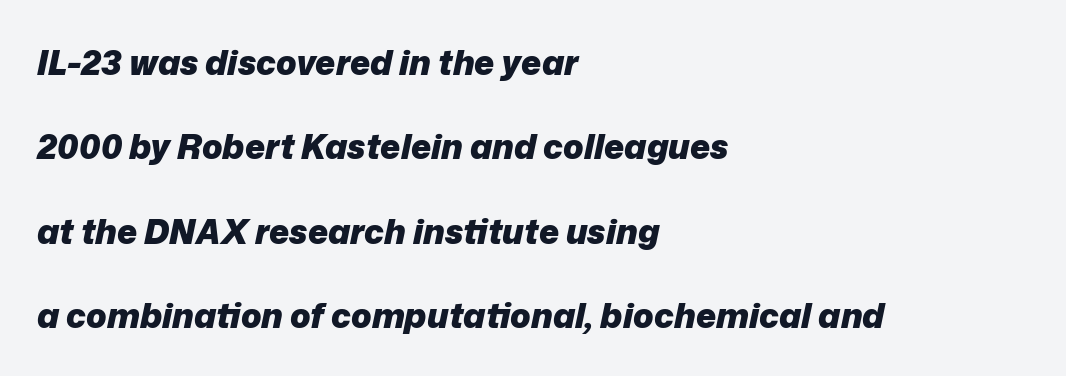
Q: Is the text bold? A: Yes.
Q: Is the text italic (slanted)? A: Yes, it leans right by about 12 degrees.
Q: Is the text underlined? A: No.
Q: How is the paragraph aligned? A: Left-aligned.
Q: Is the spacing between letters normal or unusually wide? A: Normal.
Q: Is the spacing between lines tight, normal or loose? A: Loose.
Q: Width (condensed, normal, or wide)? A: Normal.
Q: Stroke contrast? A: Low.
Q: x-height? A: Medium.
Q: Monospaced? A: No.
